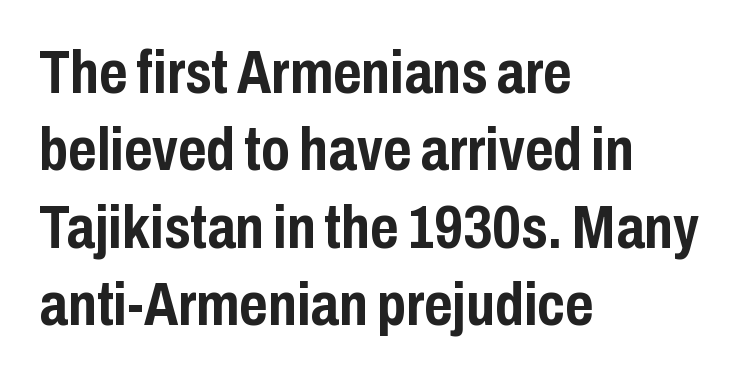
Look at the bottom of the vertical strokes: they stop flat, with no serifs. Tracking here is standard; glyphs follow each other at the usual distance. Decoration check: the copy has no underline. The rendering anchors every line to the left-hand side. Is there any slant? The stems are plumb. What's the leading like? Ordinary, nothing unusual.
